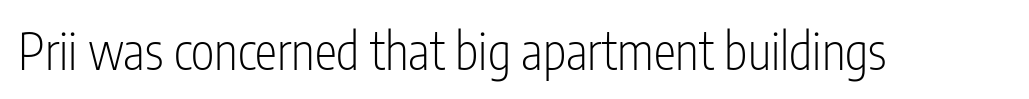
Q: Is the text bold? A: No.
Q: Is the text italic (slanted)? A: No, it is upright.
Q: Is the typeface a serif or a sans-serif typeface? A: Sans-serif.
Q: Is the text underlined? A: No.
Q: Is the spacing between letters normal or unusually wide? A: Normal.
Q: Width (condensed, normal, or wide)? A: Condensed.
Q: Stroke contrast? A: Low.
Q: x-height? A: Medium.
Q: Monospaced? A: No.
